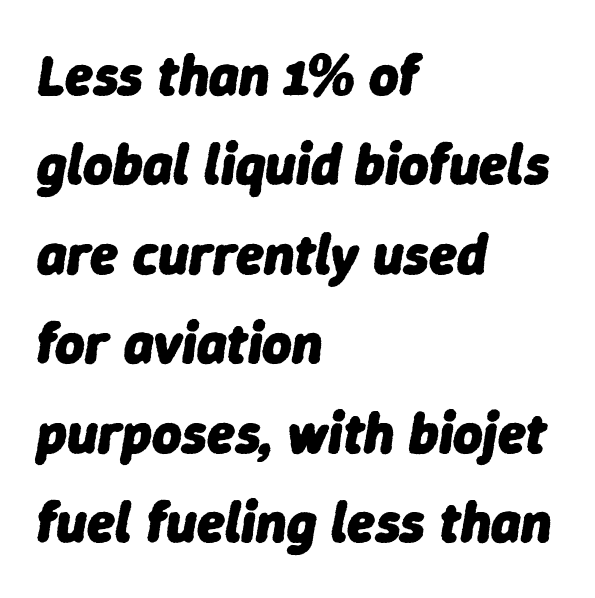
The image shows 57 px heavy type, italic (leaning right); set left-aligned, normal line spacing (1.57x), normal letter spacing, not underlined; low stroke contrast and a medium x-height.
